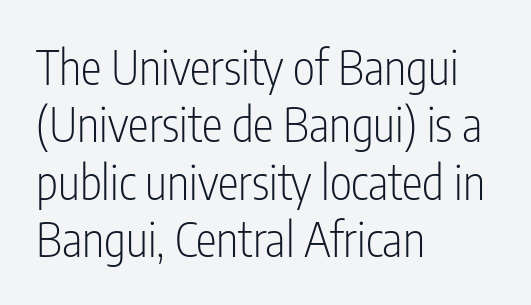
Characters remain perfectly vertical along every line. Check where the strokes stop: nothing finishes them off — pure sans. Underlining? Definitely not there. Bold? No — there's no thickening of the strokes. The line texture is even and compact thanks to regular tracking. Notice how the passage keeps a crisp vertical edge on the left only.
